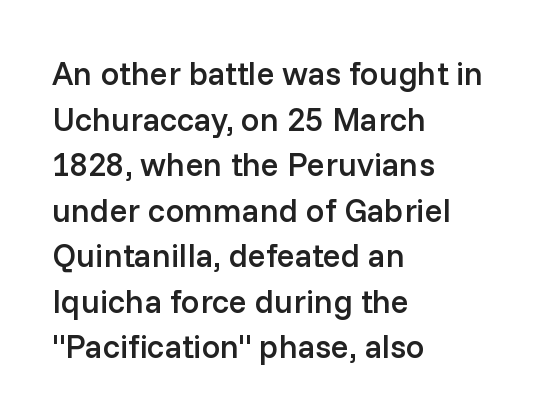
{"serif": "no", "italic": "no", "bold": "semi", "weight": "semibold", "width": "normal", "stroke_contrast": "low", "x_height": "medium", "monospaced": "no", "underline": "no", "align": "left", "line_spacing": "normal", "line_spacing_ratio": 1.38, "letter_spacing": "normal", "letter_spacing_em": 0.0, "glyph_px": 33}
